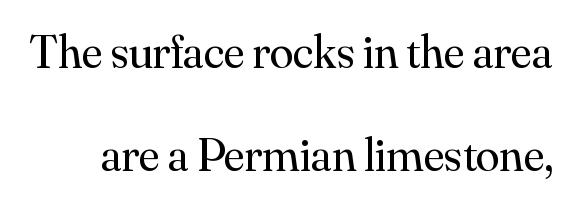
The image shows 48 px regular-weight serif type, upright; set loose line spacing (2.15x), normal letter spacing, not underlined; medium stroke contrast and a small x-height.
